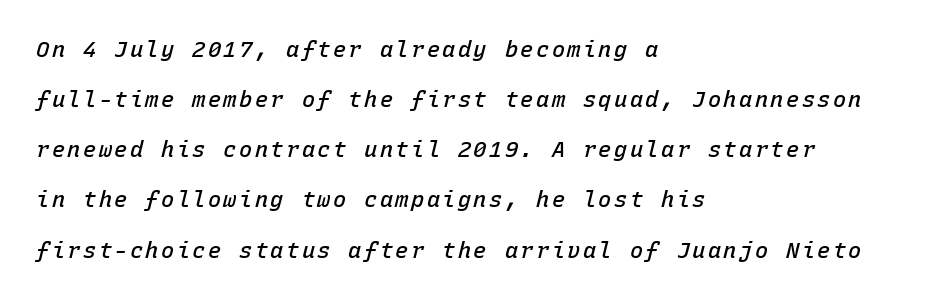
Q: Is the text bold? A: Semi-bold.
Q: Is the text italic (slanted)? A: Yes, it leans right by about 15 degrees.
Q: Is the text underlined? A: No.
Q: How is the paragraph aligned? A: Left-aligned.
Q: Is the spacing between lines tight, normal or loose? A: Loose.
